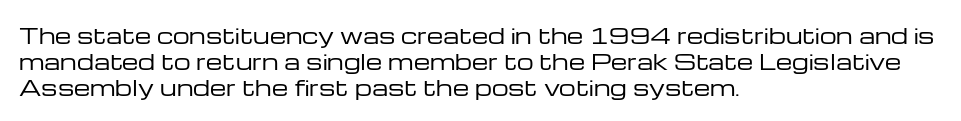
The image shows 21 px text type, upright; set left-aligned, line spacing 1.23x, normal letter spacing, not underlined.
